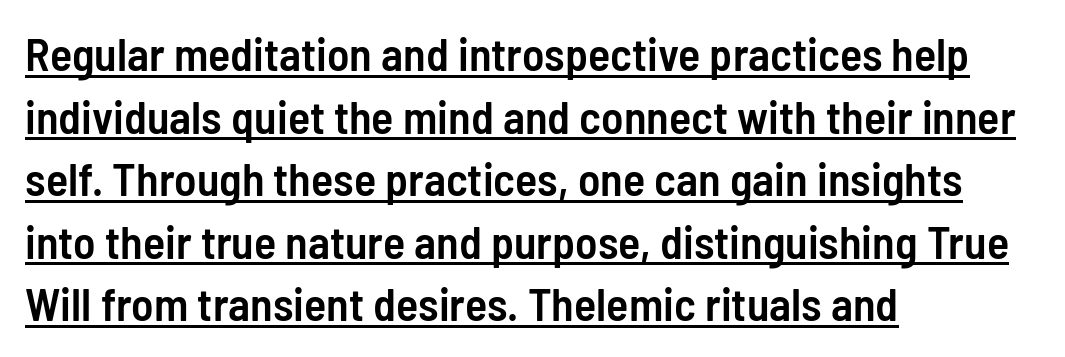
{"serif": "no", "italic": "no", "bold": "semi", "weight": "semibold", "width": "condensed", "stroke_contrast": "low", "x_height": "medium", "monospaced": "no", "underline": "yes", "align": "left", "line_spacing": "normal", "line_spacing_ratio": 1.36, "letter_spacing": "normal", "letter_spacing_em": 0.0, "glyph_px": 46}
